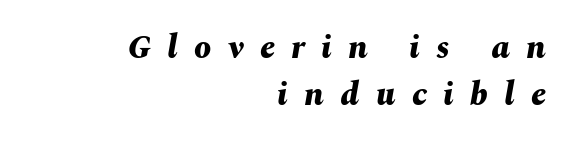
The image shows 34 px bold type, italic (leaning right); set right-aligned, normal line spacing (1.39x), unusually wide letter spacing (+0.48 em), not underlined; medium stroke contrast and a medium x-height.
